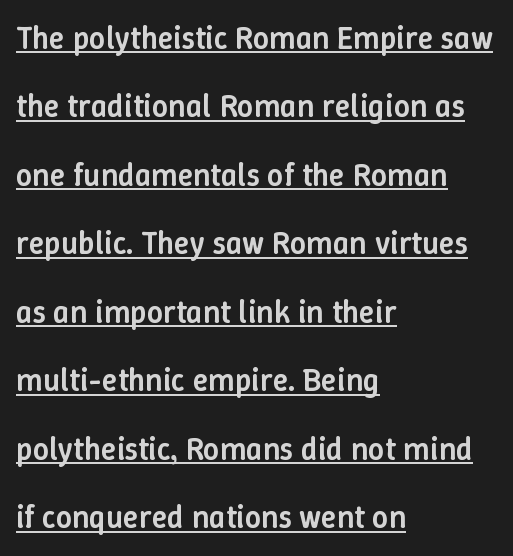
Q: Is the text bold? A: Semi-bold.
Q: Is the text italic (slanted)? A: No, it is upright.
Q: Is the text underlined? A: Yes.
Q: How is the paragraph aligned? A: Left-aligned.
Q: Is the spacing between letters normal or unusually wide? A: Normal.
Q: Is the spacing between lines tight, normal or loose? A: Loose.
Q: Width (condensed, normal, or wide)? A: Normal.
Q: Stroke contrast? A: Low.
Q: x-height? A: Medium.
Q: Monospaced? A: No.
